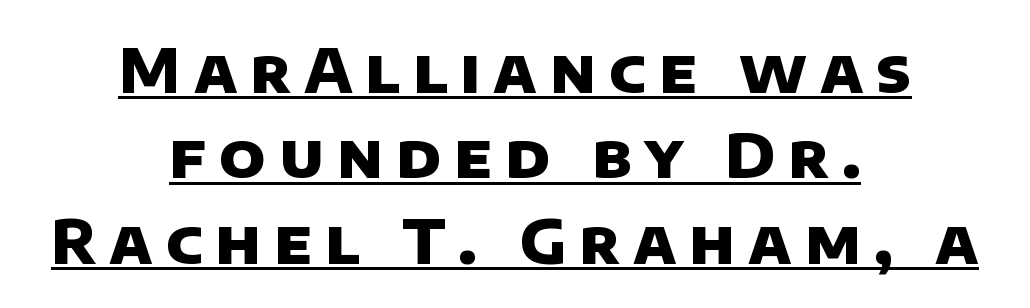
Heft: maximum for text — a bold. Compared with undecorated copy, this sample adds a rule below the words. The setting favours the middle, as headings and verse often do. Classification — sans serif.
